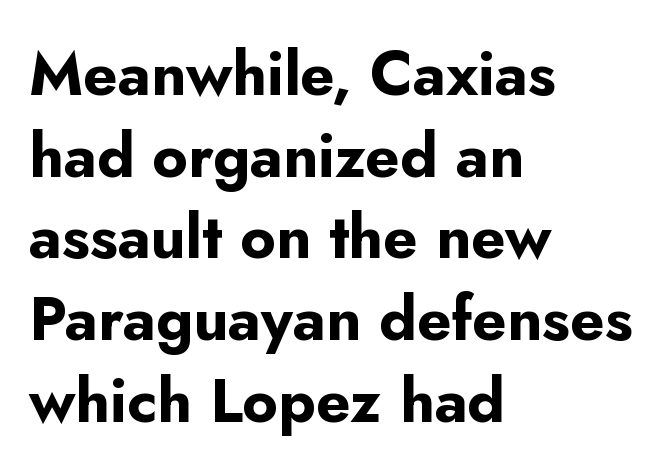
Q: Is the text bold? A: Yes.
Q: Is the text italic (slanted)? A: No, it is upright.
Q: Is the typeface a serif or a sans-serif typeface? A: Sans-serif.
Q: Is the text underlined? A: No.
Q: How is the paragraph aligned? A: Left-aligned.
Q: Is the spacing between letters normal or unusually wide? A: Normal.
Q: Is the spacing between lines tight, normal or loose? A: Normal.
Q: Width (condensed, normal, or wide)? A: Normal.
Q: Stroke contrast? A: Low.
Q: x-height? A: Small.
Q: Monospaced? A: No.
